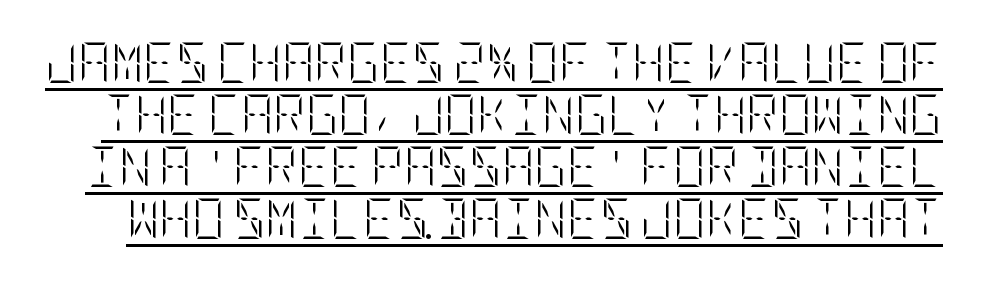
The image shows 40 px light, condensed type, upright; set normal line spacing (1.3x), normal letter spacing, underlined; low stroke contrast and a large x-height.
